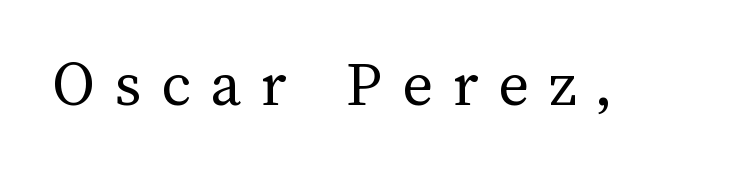
{"italic": "no", "bold": "no", "weight": "regular", "width": "normal", "stroke_contrast": "medium", "x_height": "medium", "monospaced": "no", "underline": "no", "letter_spacing": "wide", "letter_spacing_em": 0.3, "glyph_px": 66}
